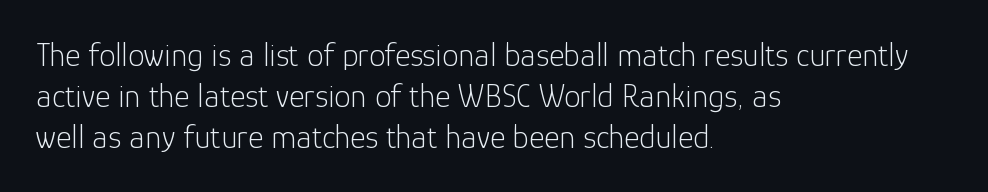
Q: Is the text bold? A: No.
Q: Is the text italic (slanted)? A: No, it is upright.
Q: Is the typeface a serif or a sans-serif typeface? A: Sans-serif.
Q: Is the text underlined? A: No.
Q: How is the paragraph aligned? A: Left-aligned.
Q: Is the spacing between letters normal or unusually wide? A: Normal.
Q: Width (condensed, normal, or wide)? A: Normal.
Q: Stroke contrast? A: Low.
Q: x-height? A: Medium.
Q: Monospaced? A: No.
